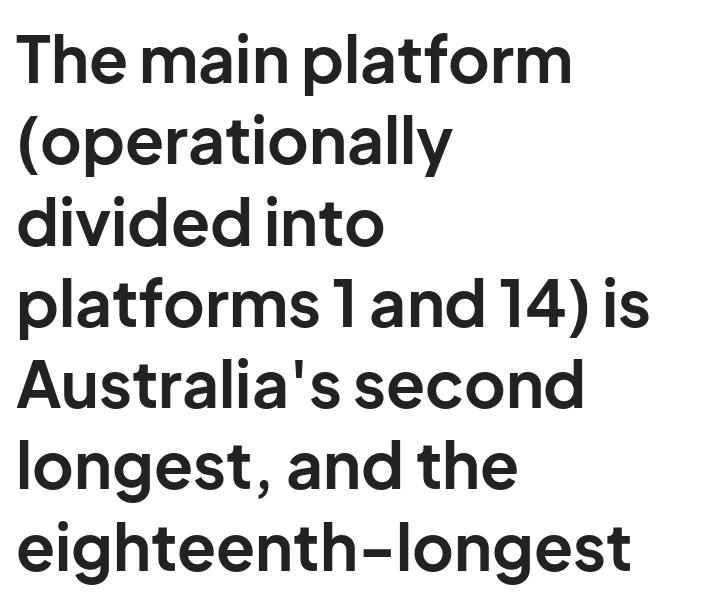
The image shows 64 px bold sans-serif type, upright; set left-aligned, normal line spacing (1.27x), normal letter spacing, not underlined; low stroke contrast and a medium x-height.
